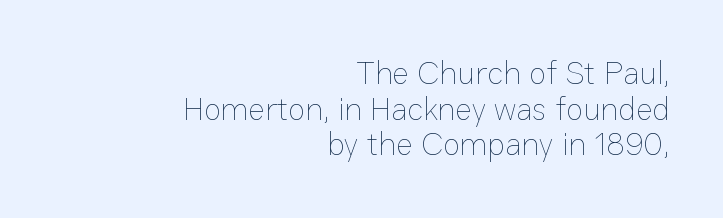
Q: Is the text bold? A: No.
Q: Is the text italic (slanted)? A: No, it is upright.
Q: Is the text underlined? A: No.
Q: How is the paragraph aligned? A: Right-aligned.
Q: Is the spacing between letters normal or unusually wide? A: Normal.
Q: Is the spacing between lines tight, normal or loose? A: Tight.
Q: Width (condensed, normal, or wide)? A: Normal.
Q: Stroke contrast? A: Low.
Q: x-height? A: Medium.
Q: Monospaced? A: No.
